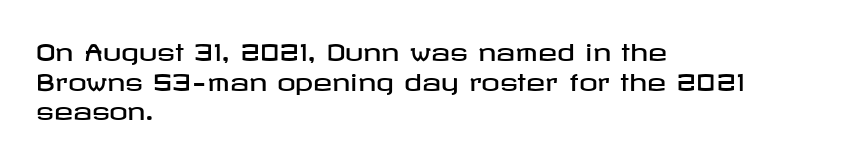
Q: Is the text italic (slanted)? A: No, it is upright.
Q: Is the text underlined? A: No.
Q: How is the paragraph aligned? A: Left-aligned.
Q: Is the spacing between letters normal or unusually wide? A: Normal.
Q: Is the spacing between lines tight, normal or loose? A: Normal.
